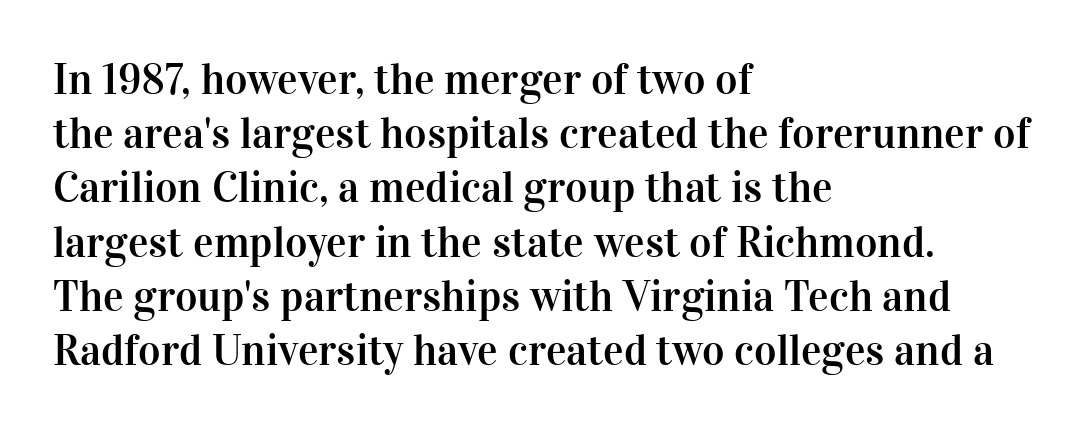
Q: Is the text italic (slanted)? A: No, it is upright.
Q: Is the typeface a serif or a sans-serif typeface? A: Serif.
Q: Is the text underlined? A: No.
Q: How is the paragraph aligned? A: Left-aligned.
Q: Is the spacing between letters normal or unusually wide? A: Normal.
Q: Is the spacing between lines tight, normal or loose? A: Normal.
Q: Width (condensed, normal, or wide)? A: Normal.
Q: Stroke contrast? A: High.
Q: x-height? A: Medium.
Q: Monospaced? A: No.
